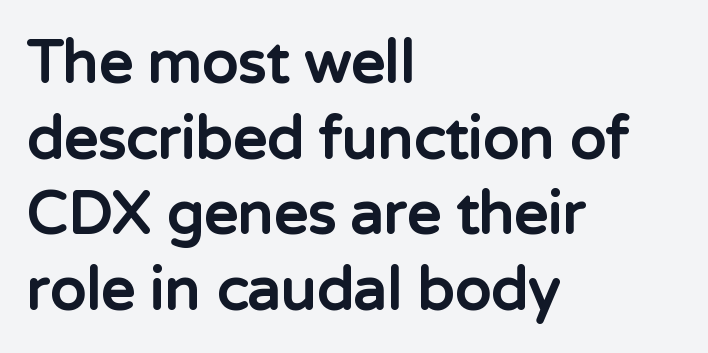
The image shows 59 px bold sans-serif type, upright; set left-aligned, normal line spacing (1.28x), normal letter spacing, not underlined; low stroke contrast and a medium x-height.
